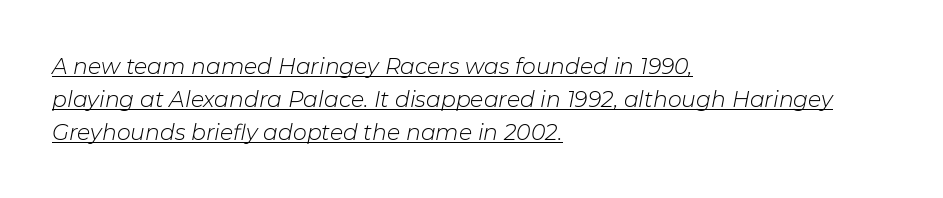
Standard letterfit; no display-style spreading of the glyphs. The rendering uses the underline text-decoration. Heaviness? Minimal to ordinary, like unemphasized prose. The paragraph shown leans on its left margin.
